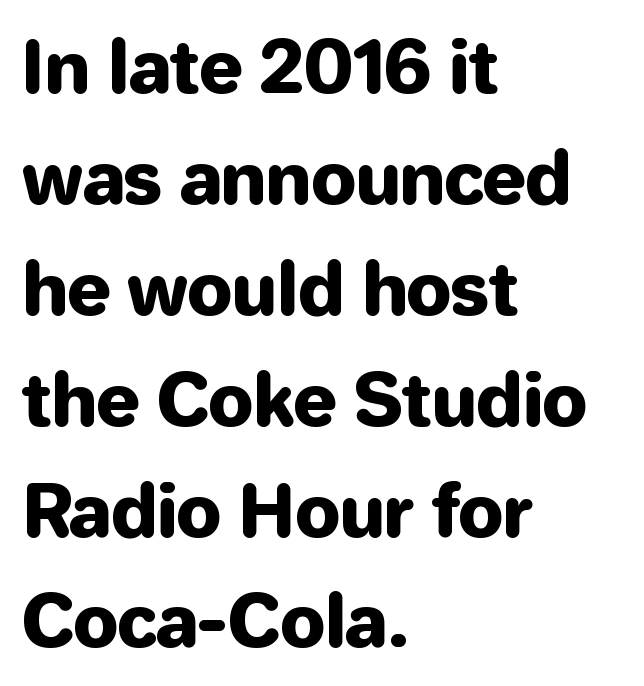
These lines were composed using upright roman letters. A normal amount of white space separates one row of letters from the next. This sample uses plain, unmodified letter spacing. Grotesque or geometric, the face here clearly has no serifs. The setting favours the left margin, as ordinary paragraphs usually do.
